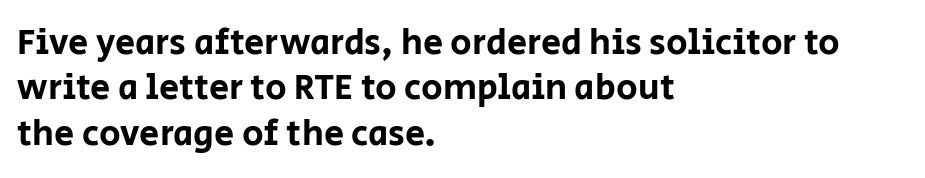
{"serif": "no", "italic": "no", "width": "normal", "stroke_contrast": "low", "x_height": "large", "monospaced": "no", "underline": "no", "align": "left", "line_spacing": "normal", "line_spacing_ratio": 1.26, "letter_spacing": "normal", "letter_spacing_em": 0.0, "glyph_px": 36}
